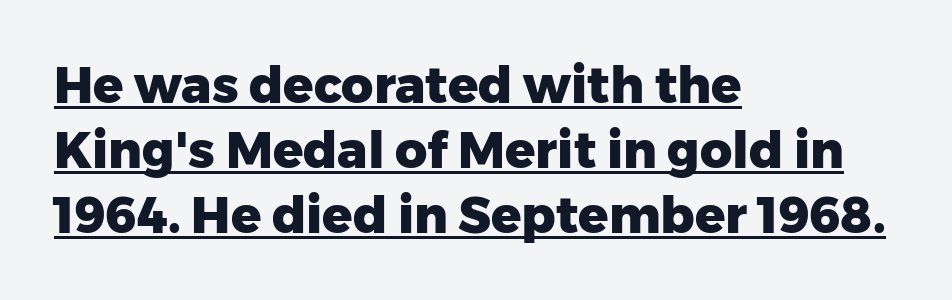
In terms of letterspacing, this is plain default setting. The rows are spaced the way most documents space them. Does the lettering tilt? It doesn't — this is upright. A typesetter would label this face a sans.
